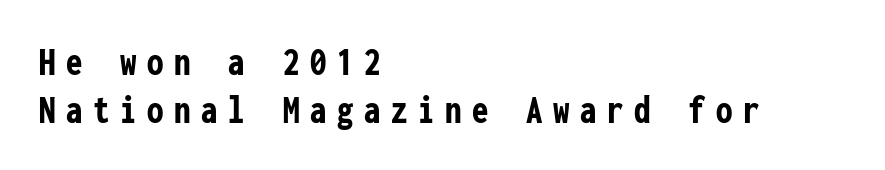
The image shows 41 px semibold, condensed sans-serif type, upright, monospaced; set left-aligned, line spacing 1.16x, unusually wide letter spacing (+0.26 em), not underlined; low stroke contrast and a medium x-height.
